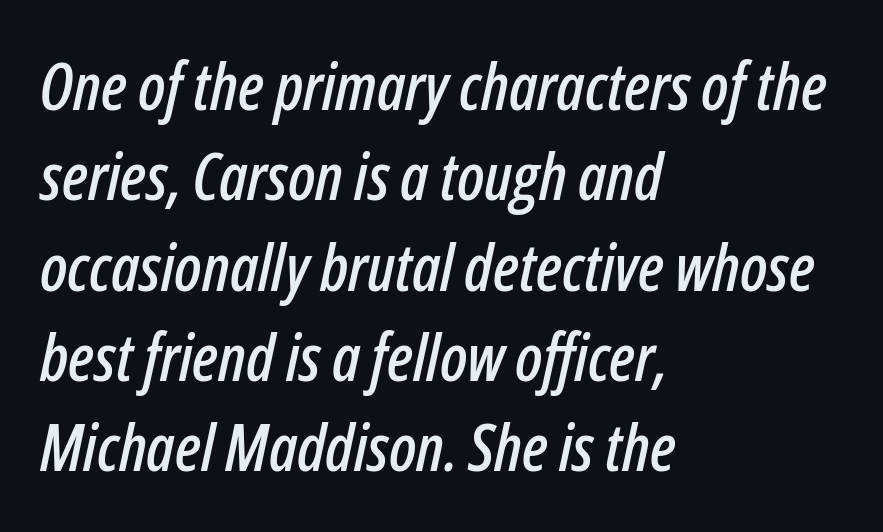
The image shows 65 px condensed type, italic (leaning right); set left-aligned, normal line spacing (1.39x), normal letter spacing, not underlined; low stroke contrast and a medium x-height.
